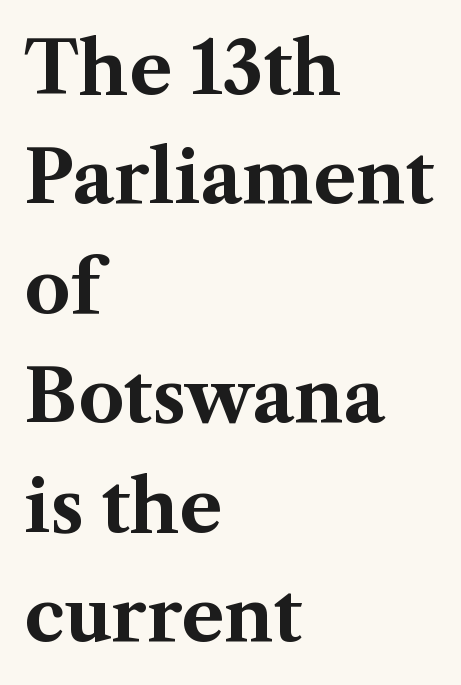
Q: Is the text bold? A: Yes.
Q: Is the text italic (slanted)? A: No, it is upright.
Q: Is the typeface a serif or a sans-serif typeface? A: Serif.
Q: Is the text underlined? A: No.
Q: How is the paragraph aligned? A: Left-aligned.
Q: Is the spacing between letters normal or unusually wide? A: Normal.
Q: Is the spacing between lines tight, normal or loose? A: Normal.
Q: Width (condensed, normal, or wide)? A: Normal.
Q: Stroke contrast? A: Medium.
Q: x-height? A: Medium.
Q: Monospaced? A: No.
